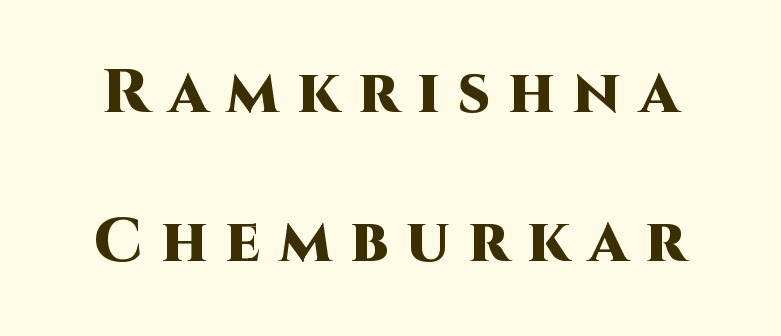
The image shows 62 px heavy sans-serif type, upright; set loose line spacing (2.4x), unusually wide letter spacing (+0.29 em), not underlined; high stroke contrast and a large x-height.
